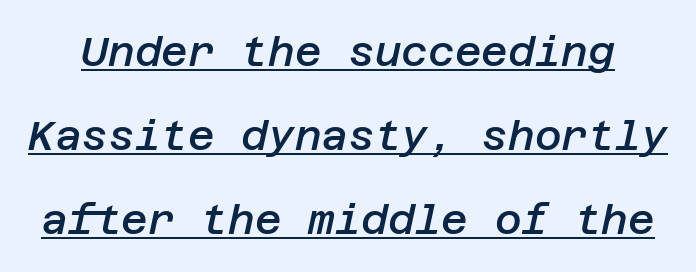
This sample trades compactness for vertical openness between lines. Underlining? Definitely there. If you drew a line through each stem, it would be angled. Stems and bowls a touch heavier than normal — semibold. You could call the tracking neutral — neither tight nor loose.
